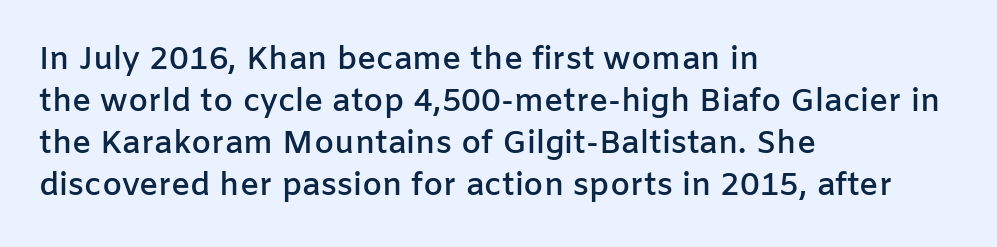
Q: Is the text bold? A: Semi-bold.
Q: Is the text italic (slanted)? A: No, it is upright.
Q: Is the typeface a serif or a sans-serif typeface? A: Sans-serif.
Q: Is the text underlined? A: No.
Q: How is the paragraph aligned? A: Left-aligned.
Q: Is the spacing between letters normal or unusually wide? A: Normal.
Q: Is the spacing between lines tight, normal or loose? A: Normal.
Q: Width (condensed, normal, or wide)? A: Normal.
Q: Stroke contrast? A: Low.
Q: x-height? A: Medium.
Q: Monospaced? A: No.
